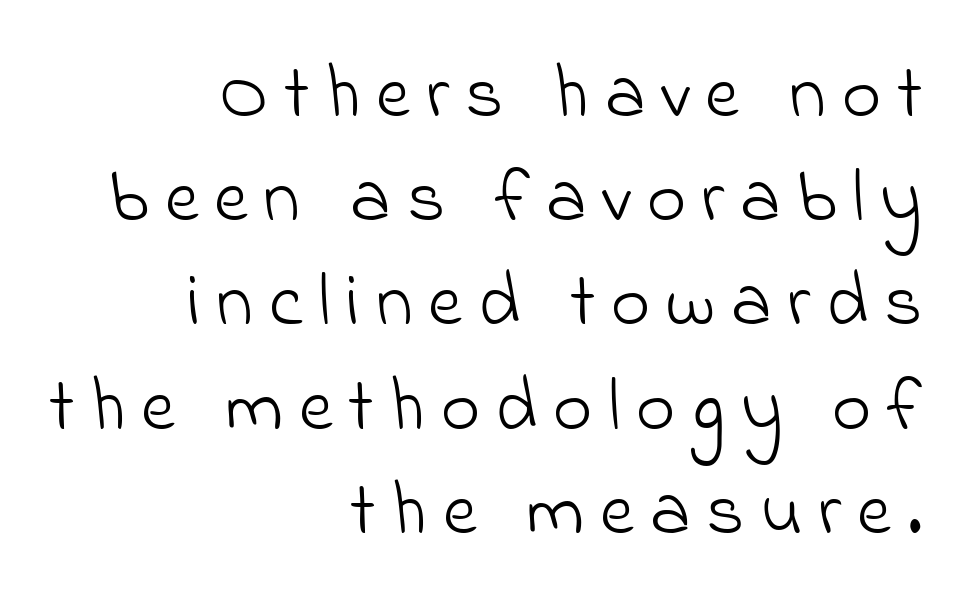
The image shows 75 px light sans-serif type; set right-aligned, normal line spacing (1.39x), unusually wide letter spacing (+0.21 em), not underlined; low stroke contrast and a small x-height.
